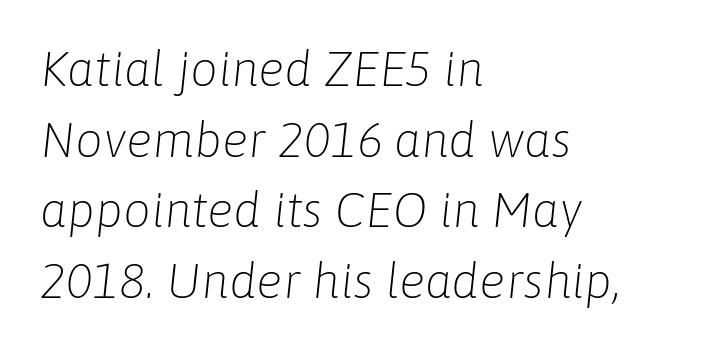
The image shows 49 px light type, italic (leaning right); set left-aligned, normal line spacing (1.44x), normal letter spacing, not underlined; low stroke contrast and a medium x-height.
